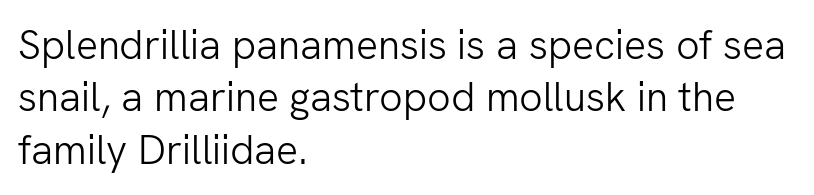
The image shows 41 px light sans-serif type, upright; set left-aligned, normal line spacing (1.28x), normal letter spacing, not underlined; low stroke contrast and a medium x-height.
